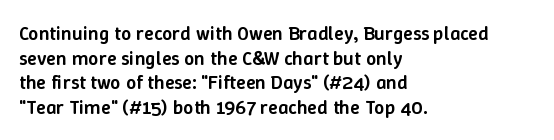
Q: Is the text bold? A: Semi-bold.
Q: Is the text italic (slanted)? A: No, it is upright.
Q: Is the text underlined? A: No.
Q: How is the paragraph aligned? A: Left-aligned.
Q: Is the spacing between letters normal or unusually wide? A: Normal.
